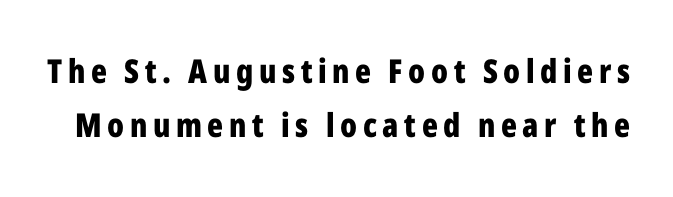
{"serif": "no", "italic": "no", "bold": "yes", "weight": "bold", "width": "condensed", "stroke_contrast": "low", "x_height": "medium", "monospaced": "no", "underline": "no", "line_spacing": "normal", "line_spacing_ratio": 1.65, "glyph_px": 33}
